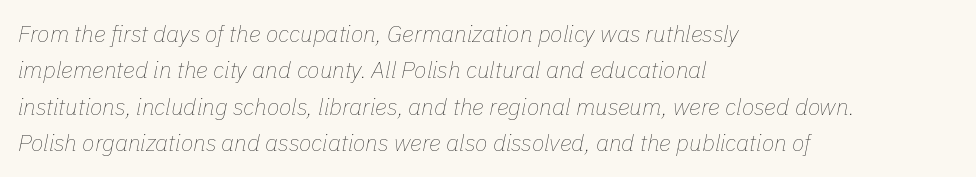
{"italic": "yes", "lean": "right", "slant_degrees": 11, "bold": "no", "underline": "no", "align": "left", "line_spacing": "normal", "line_spacing_ratio": 1.58, "letter_spacing": "normal", "letter_spacing_em": 0.0, "glyph_px": 23}
